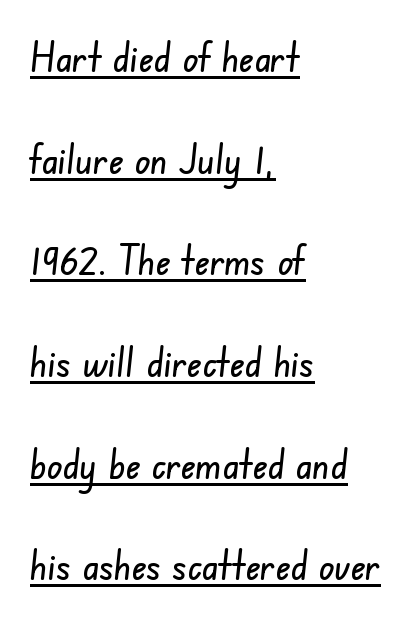
{"serif": "no", "width": "condensed", "stroke_contrast": "low", "x_height": "small", "monospaced": "no", "underline": "yes", "align": "left", "line_spacing": "loose", "line_spacing_ratio": 2.48, "letter_spacing": "normal", "letter_spacing_em": 0.0, "glyph_px": 41}
